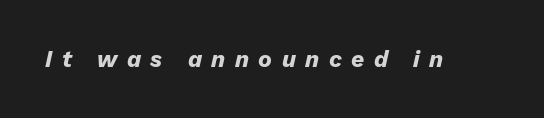
The image shows 23 px bold type, italic (leaning right); set unusually wide letter spacing (+0.41 em), not underlined.
